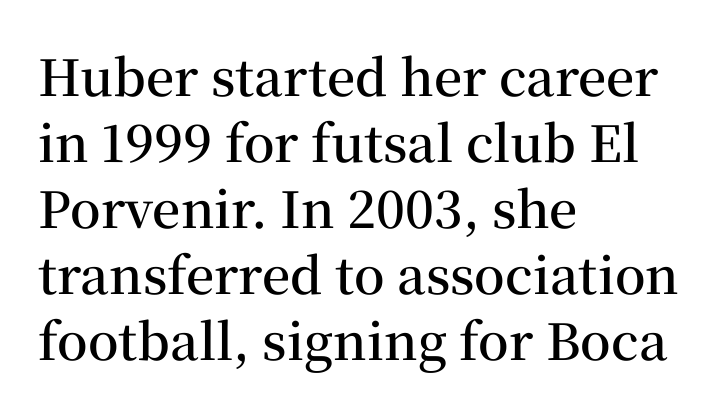
Q: Is the text bold? A: Semi-bold.
Q: Is the text italic (slanted)? A: No, it is upright.
Q: Is the typeface a serif or a sans-serif typeface? A: Serif.
Q: Is the text underlined? A: No.
Q: How is the paragraph aligned? A: Left-aligned.
Q: Is the spacing between letters normal or unusually wide? A: Normal.
Q: Is the spacing between lines tight, normal or loose? A: Normal.
Q: Width (condensed, normal, or wide)? A: Normal.
Q: Stroke contrast? A: Medium.
Q: x-height? A: Medium.
Q: Monospaced? A: No.
